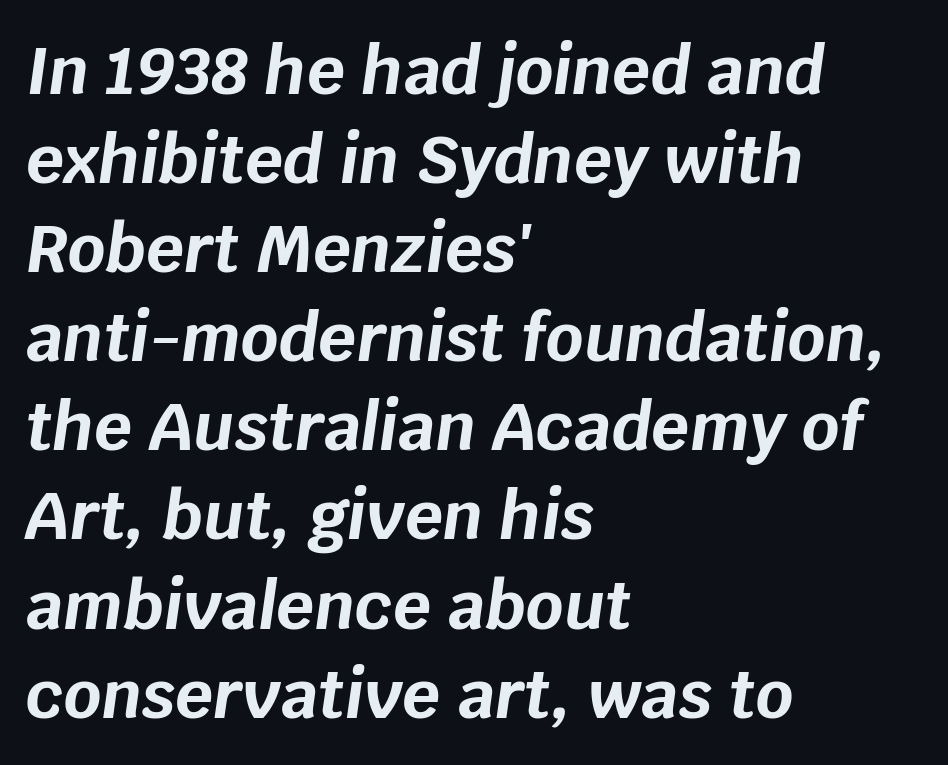
Q: Is the text bold? A: Yes.
Q: Is the text italic (slanted)? A: Yes, it leans right by about 8 degrees.
Q: Is the text underlined? A: No.
Q: How is the paragraph aligned? A: Left-aligned.
Q: Is the spacing between letters normal or unusually wide? A: Normal.
Q: Is the spacing between lines tight, normal or loose? A: Normal.
Q: Width (condensed, normal, or wide)? A: Normal.
Q: Stroke contrast? A: Low.
Q: x-height? A: Large.
Q: Monospaced? A: No.
